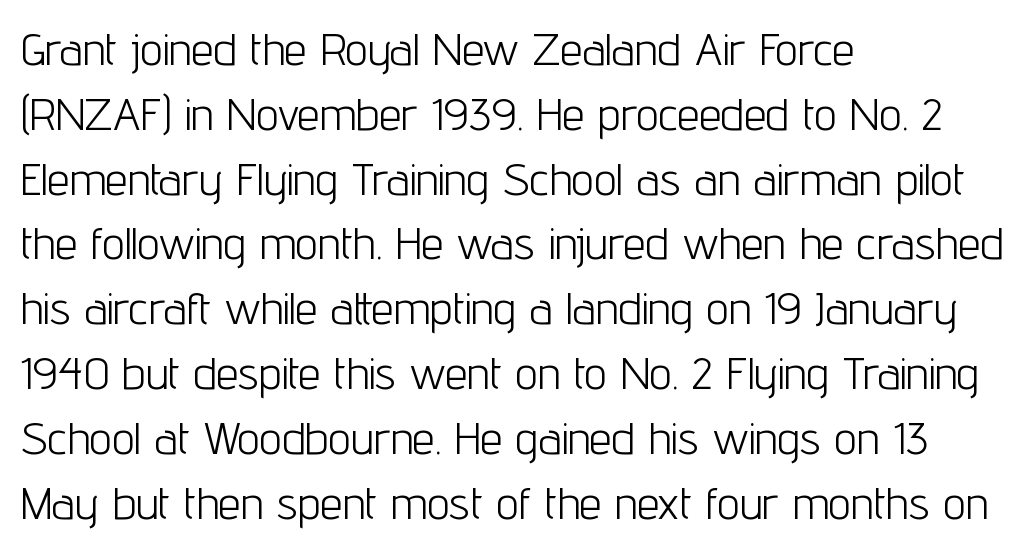
Q: Is the text bold? A: No.
Q: Is the text italic (slanted)? A: No, it is upright.
Q: Is the typeface a serif or a sans-serif typeface? A: Sans-serif.
Q: Is the text underlined? A: No.
Q: How is the paragraph aligned? A: Left-aligned.
Q: Is the spacing between letters normal or unusually wide? A: Normal.
Q: Is the spacing between lines tight, normal or loose? A: Normal.
Q: Width (condensed, normal, or wide)? A: Condensed.
Q: Stroke contrast? A: Low.
Q: x-height? A: Medium.
Q: Monospaced? A: No.
